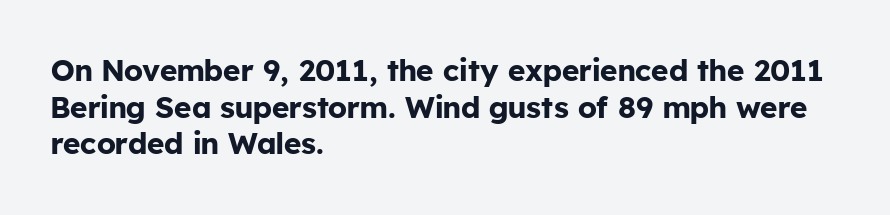
The image shows 30 px bold sans-serif type, upright; set left-aligned, line spacing 1.22x, normal letter spacing, not underlined; low stroke contrast and a medium x-height.
